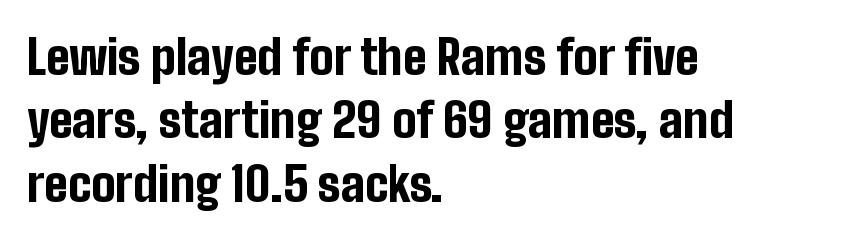
{"serif": "no", "italic": "no", "bold": "yes", "weight": "bold", "width": "condensed", "stroke_contrast": "low", "x_height": "medium", "monospaced": "no", "underline": "no", "align": "left", "line_spacing": "normal", "line_spacing_ratio": 1.32, "letter_spacing": "normal", "letter_spacing_em": 0.0, "glyph_px": 48}
